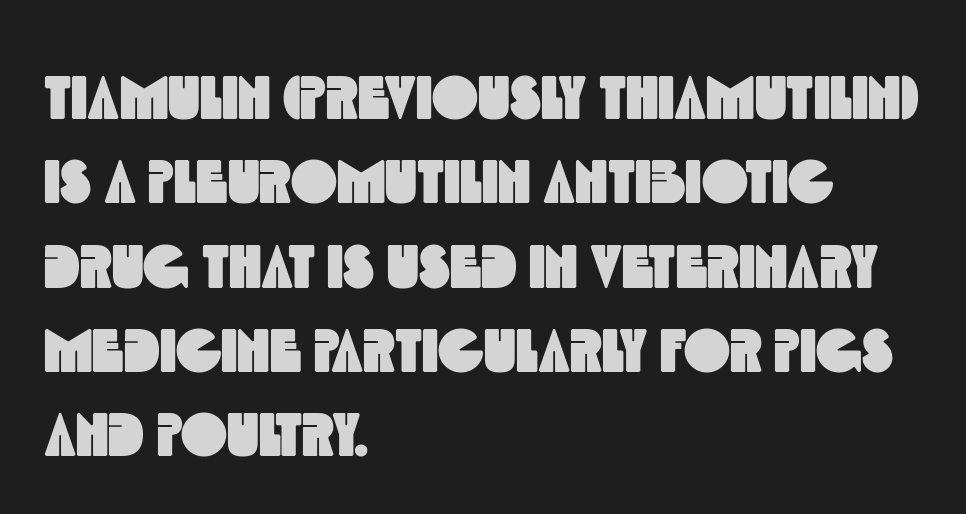
Q: Is the typeface a serif or a sans-serif typeface? A: Sans-serif.
Q: Is the text underlined? A: No.
Q: How is the paragraph aligned? A: Left-aligned.
Q: Is the spacing between letters normal or unusually wide? A: Normal.
Q: Is the spacing between lines tight, normal or loose? A: Normal.
Q: Width (condensed, normal, or wide)? A: Condensed.
Q: x-height? A: Large.
Q: Monospaced? A: No.
